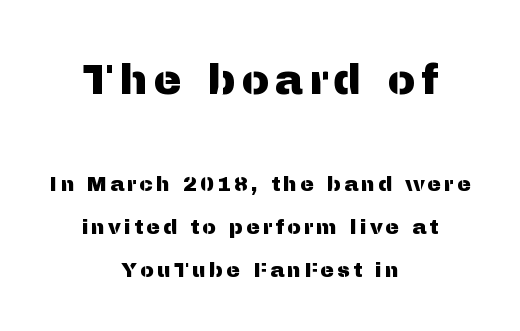
The lines in this sample share a center point and differ in where they start and stop. Each letter's strokes conclude bluntly, with no projecting serifs. Loosely led — the rows are spread out. A student would notice the top passage is typeset larger than what follows. Do the letters lean? They stand straight. Do the characters align in a grid? No, the font is proportional.
